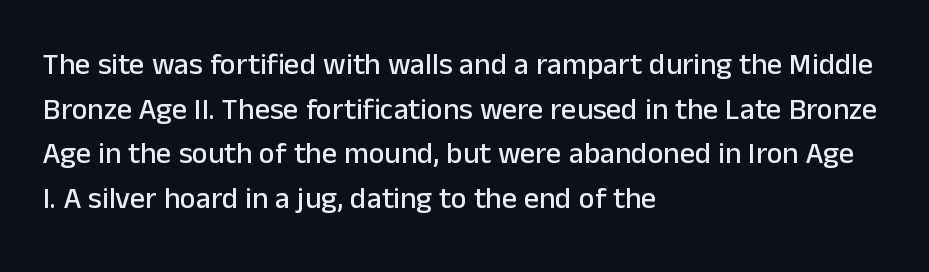
Does the copy run flush right? No — it runs flush left. A typesetter would call this leading conventional body-copy spacing. Lines of text with bare space underneath. The font family rendered here belongs to the sans-serif group. Varying glyph widths throughout — classic text-font behaviour.
